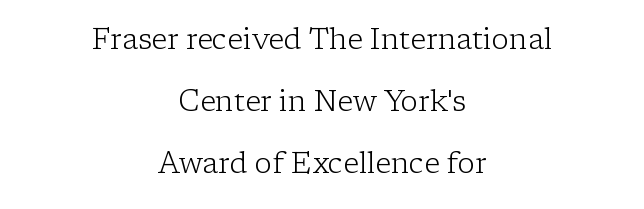
Ink coverage per letter is moderate at most. These lines keep a tight, regular rhythm from letter to letter. Style check: upright. The passage shown is typeset with a serif family.
